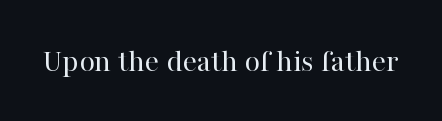
Q: Is the text bold? A: No.
Q: Is the text italic (slanted)? A: No, it is upright.
Q: Is the typeface a serif or a sans-serif typeface? A: Serif.
Q: Is the text underlined? A: No.
Q: Is the spacing between letters normal or unusually wide? A: Normal.
Q: Width (condensed, normal, or wide)? A: Normal.
Q: Stroke contrast? A: High.
Q: x-height? A: Medium.
Q: Monospaced? A: No.
